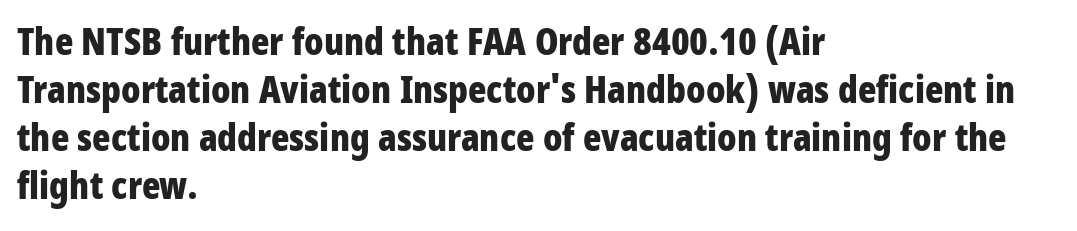
Q: Is the text bold? A: Yes.
Q: Is the text italic (slanted)? A: No, it is upright.
Q: Is the typeface a serif or a sans-serif typeface? A: Sans-serif.
Q: Is the text underlined? A: No.
Q: How is the paragraph aligned? A: Left-aligned.
Q: Is the spacing between letters normal or unusually wide? A: Normal.
Q: Is the spacing between lines tight, normal or loose? A: Normal.
Q: Width (condensed, normal, or wide)? A: Condensed.
Q: Stroke contrast? A: Low.
Q: x-height? A: Large.
Q: Monospaced? A: No.
